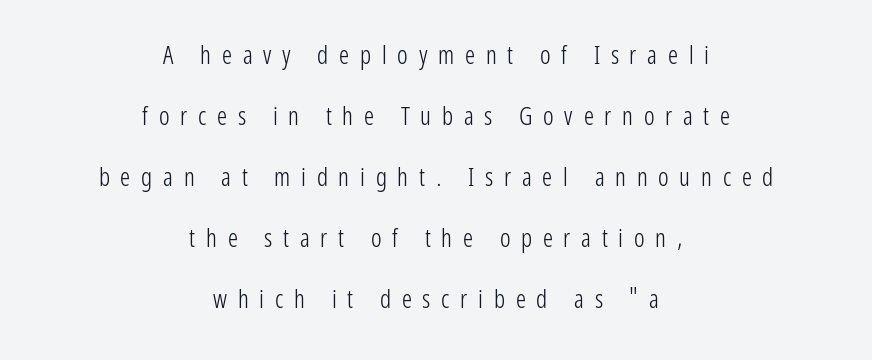
{"italic": "no", "bold": "no", "underline": "no", "align": "center", "line_spacing": "loose", "line_spacing_ratio": 2.44, "letter_spacing": "wide", "letter_spacing_em": 0.43, "glyph_px": 25}
